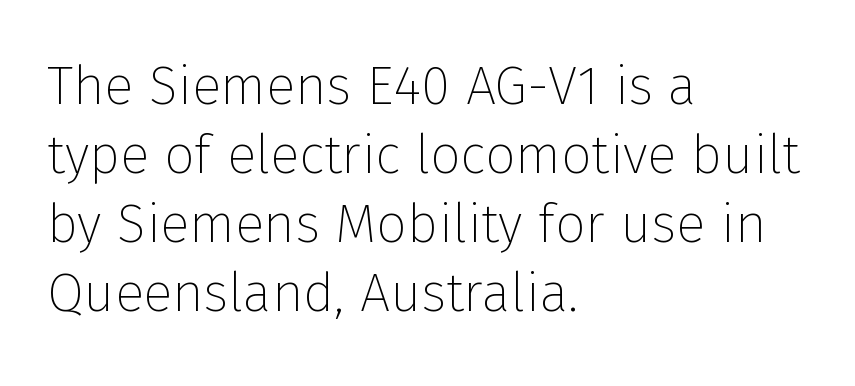
Q: Is the text bold? A: No.
Q: Is the text italic (slanted)? A: No, it is upright.
Q: Is the typeface a serif or a sans-serif typeface? A: Sans-serif.
Q: Is the text underlined? A: No.
Q: How is the paragraph aligned? A: Left-aligned.
Q: Is the spacing between letters normal or unusually wide? A: Normal.
Q: Is the spacing between lines tight, normal or loose? A: Normal.
Q: Width (condensed, normal, or wide)? A: Normal.
Q: Stroke contrast? A: Low.
Q: x-height? A: Medium.
Q: Monospaced? A: No.
